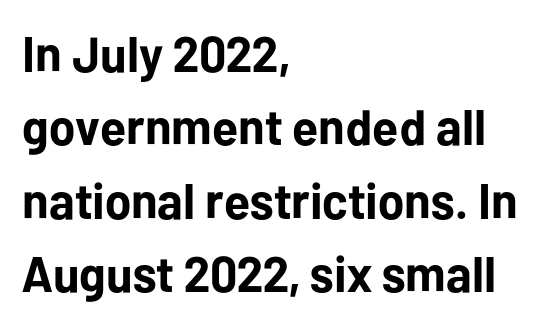
Emphasis by weight is at full strength: bold. In terms of posture, this sample is upright. Descenders are the only things crossing below the line. The glyphs in this specimen are sans serif. The setting favours the left margin, as ordinary paragraphs usually do.
